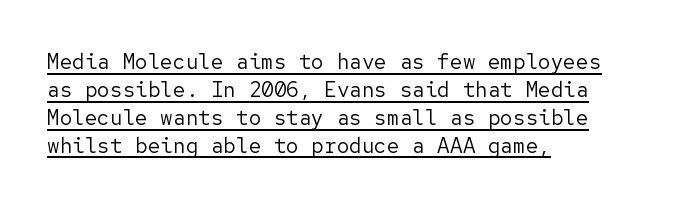
The image shows 21 px text type, upright; set left-aligned, normal line spacing (1.33x), normal letter spacing, underlined.
